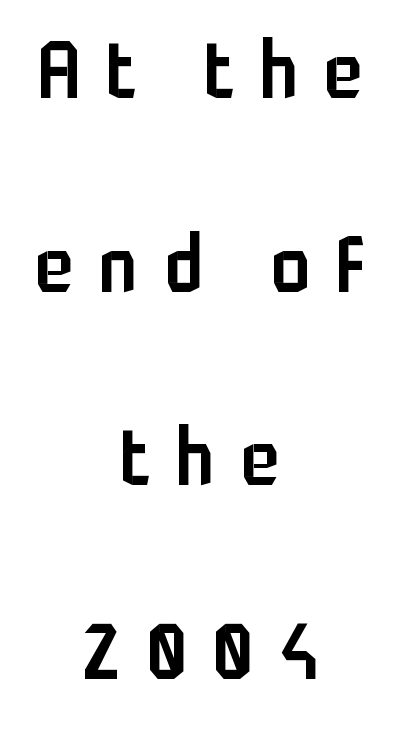
The zone under the glyphs is completely vacant. Varying glyph widths throughout — classic text-font behaviour. Notice how the passage keeps no hard edge, just a central spine. This sample trades compactness for vertical openness between lines. You could only call the tracking loose — the letters float apart.
